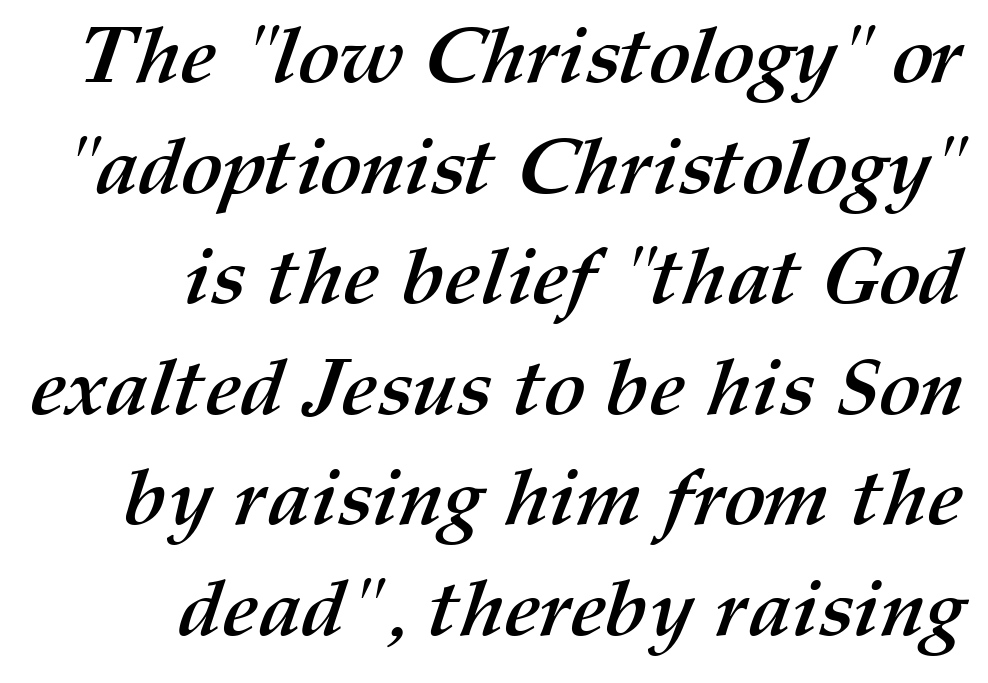
The text block is weighted toward the right margin, trailing off unevenly leftward. Here the glyphs are tracked normally, forming tight word shapes. Rule under the text: the space is simply empty. Strong, thick strokes mark this as bold type. Each letter keeps its own natural width here, so spacing adapts to shape. In terms of leading, this rendering sits right in the middle.
